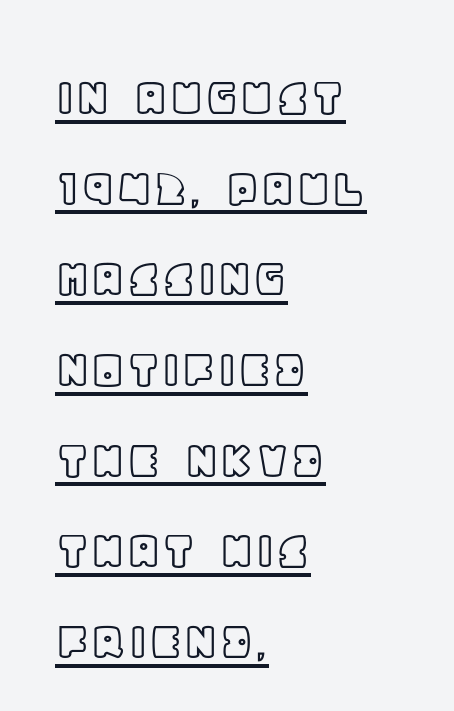
This is roman type, the default non-slanted kind. In terms of letterspacing, this is plain default setting. Left-aligned paragraph, ragged on the right. Looks like regular typesetting: each glyph gets only the width it needs.
